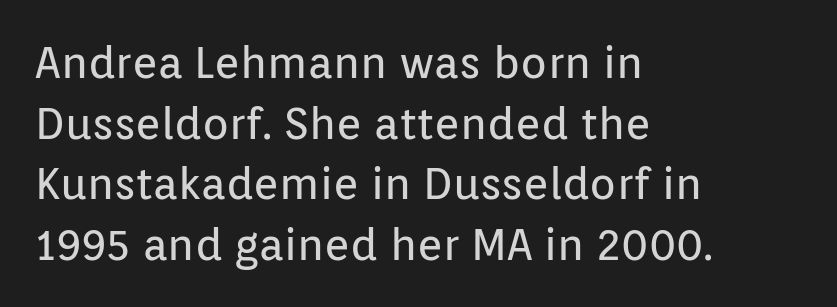
Weight: in the light-to-regular range. To sum up the face: it is a sans, with no serifs. This sample is left-justified, so line endings fall wherever the words run out. Letters rest on an invisible, unmarked baseline.
